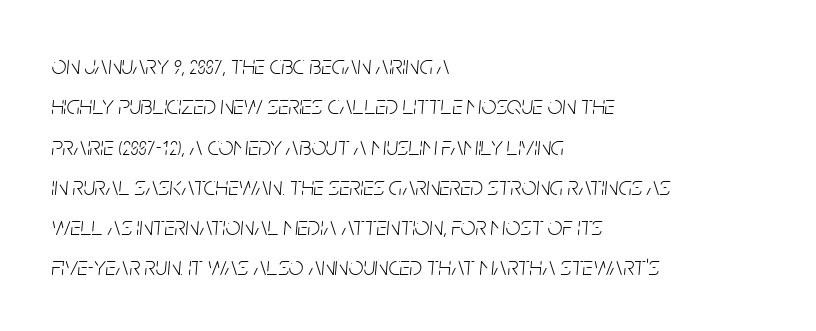
The image shows 26 px text type, italic (leaning right); set left-aligned, normal line spacing (1.55x), normal letter spacing, not underlined.
